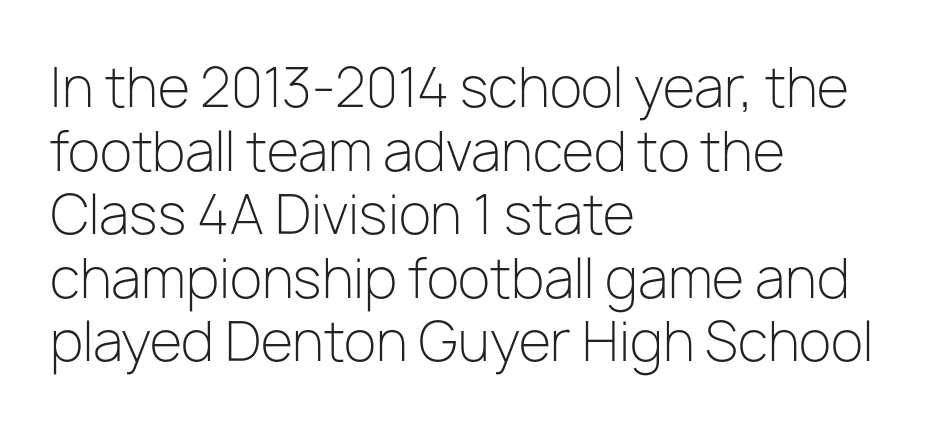
The image shows 53 px light sans-serif type, upright; set left-aligned, line spacing 1.2x, normal letter spacing, not underlined; low stroke contrast and a medium x-height.
